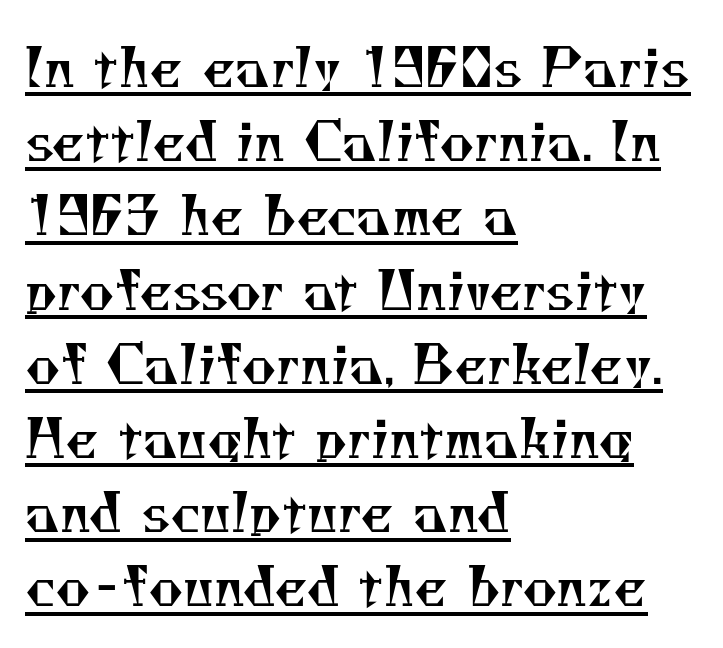
{"serif": "yes", "bold": "no", "weight": "regular", "width": "normal", "stroke_contrast": "medium", "x_height": "small", "monospaced": "no", "underline": "yes", "align": "left", "line_spacing": "normal", "line_spacing_ratio": 1.4, "letter_spacing": "normal", "letter_spacing_em": 0.0, "glyph_px": 53}
